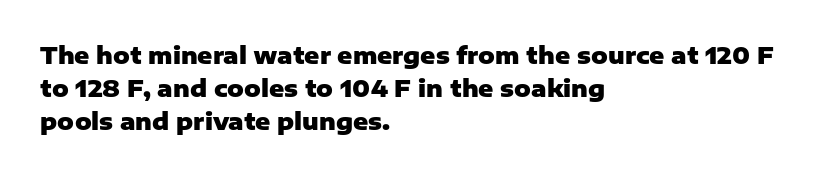
{"italic": "no", "bold": "yes", "underline": "no", "align": "left", "line_spacing": "normal", "line_spacing_ratio": 1.44, "letter_spacing": "normal", "letter_spacing_em": 0.0, "glyph_px": 23}
